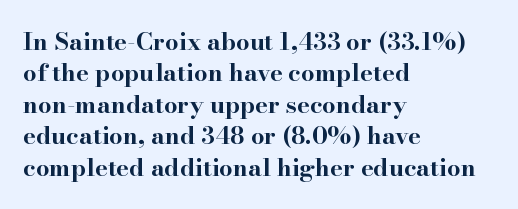
{"italic": "no", "bold": "yes", "underline": "no", "align": "left", "line_spacing": "normal", "line_spacing_ratio": 1.31, "letter_spacing": "normal", "letter_spacing_em": 0.0, "glyph_px": 24}
